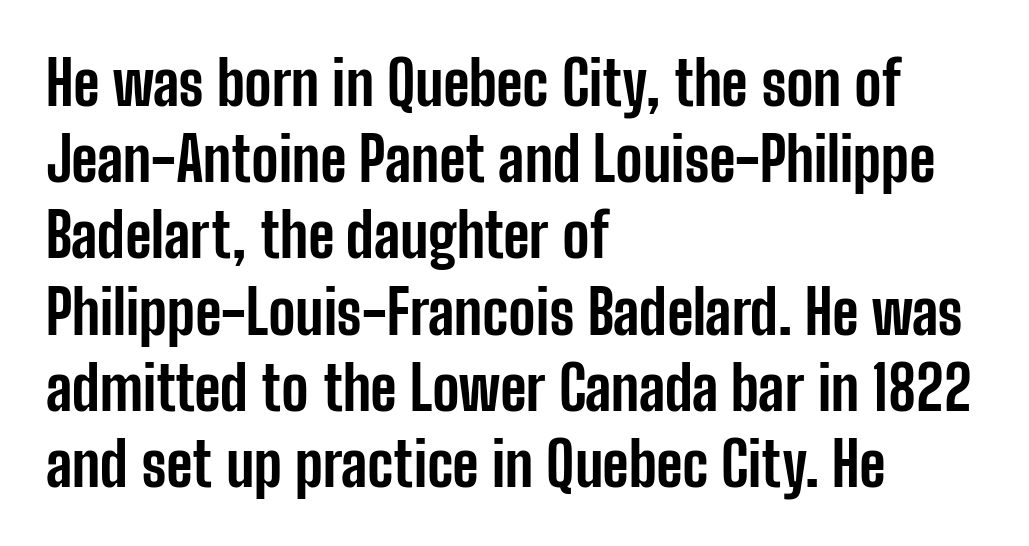
The image shows 60 px bold, condensed sans-serif type, upright; set left-aligned, normal line spacing (1.27x), normal letter spacing, not underlined; low stroke contrast and a medium x-height.
